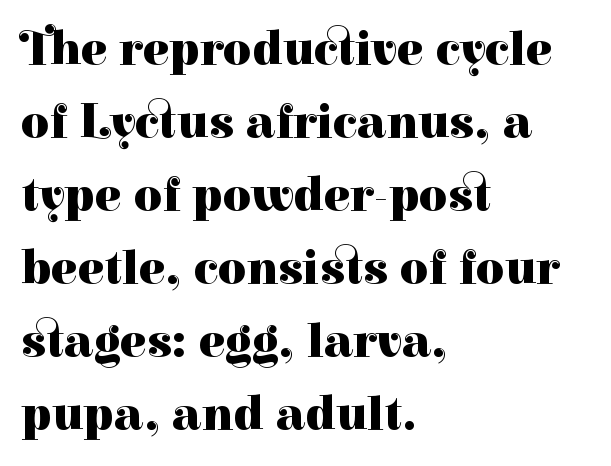
{"serif": "yes", "italic": "no", "bold": "yes", "weight": "heavy", "width": "normal", "stroke_contrast": "high", "x_height": "medium", "monospaced": "no", "underline": "no", "align": "left", "line_spacing": "normal", "line_spacing_ratio": 1.49, "letter_spacing": "normal", "letter_spacing_em": 0.0, "glyph_px": 49}
